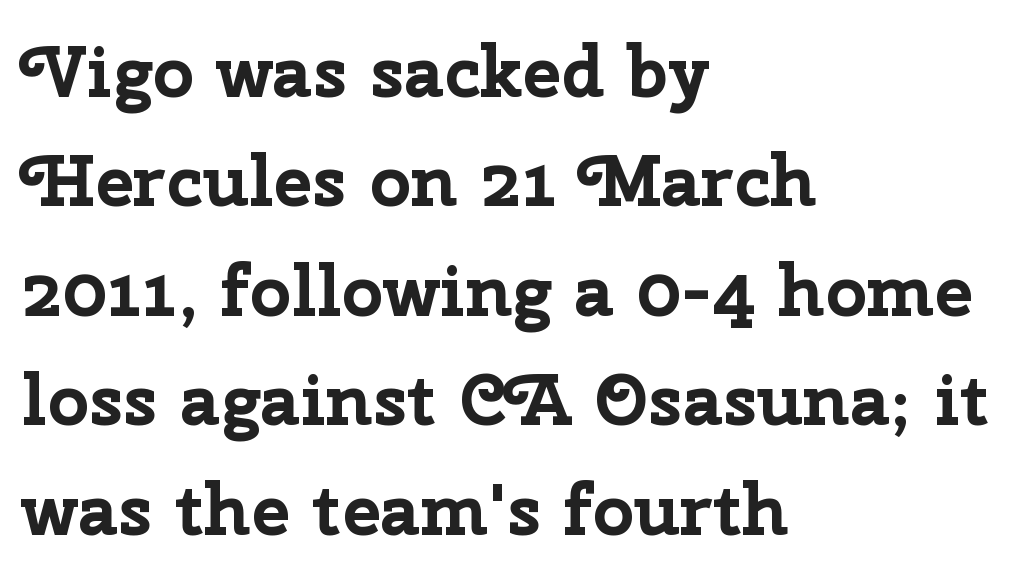
The image shows 73 px bold sans-serif type, upright; set left-aligned, normal line spacing (1.5x), normal letter spacing, not underlined; low stroke contrast and a medium x-height.
